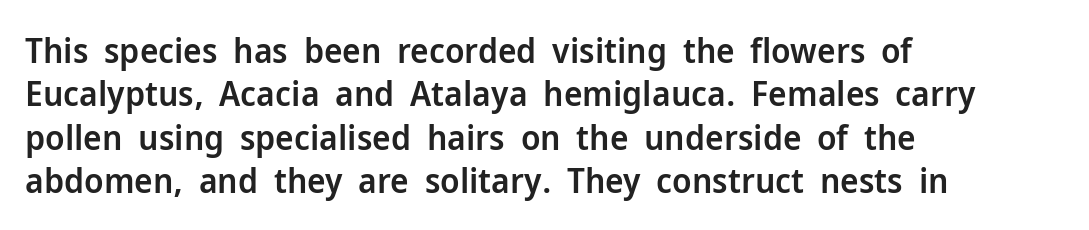
{"serif": "no", "italic": "no", "bold": "semi", "weight": "semibold", "width": "normal", "stroke_contrast": "low", "x_height": "medium", "monospaced": "no", "underline": "no", "align": "left", "line_spacing_ratio": 1.24, "letter_spacing": "normal", "letter_spacing_em": 0.0, "glyph_px": 35}
